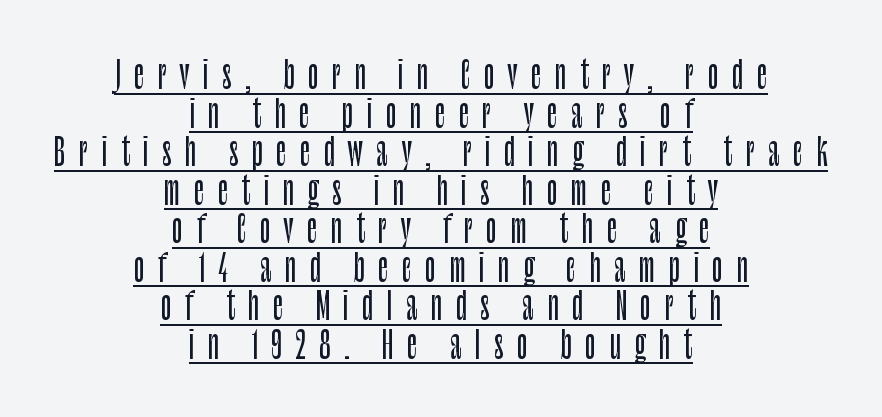
{"serif": "no", "italic": "no", "width": "condensed", "stroke_contrast": "low", "x_height": "large", "monospaced": "no", "underline": "yes", "align": "center", "line_spacing": "tight", "line_spacing_ratio": 1.07, "letter_spacing": "wide", "letter_spacing_em": 0.37, "glyph_px": 36}
